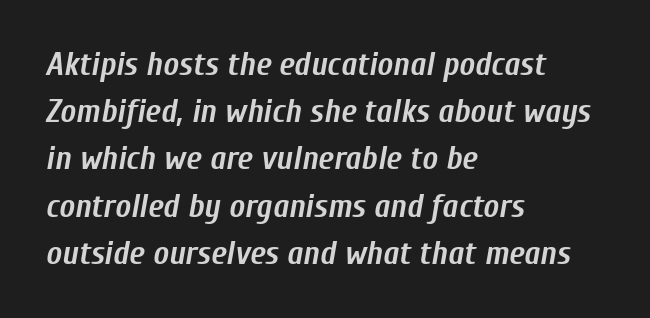
The image shows 33 px semibold, condensed type, italic (leaning right); set left-aligned, normal line spacing (1.43x), normal letter spacing, not underlined; low stroke contrast and a medium x-height.
